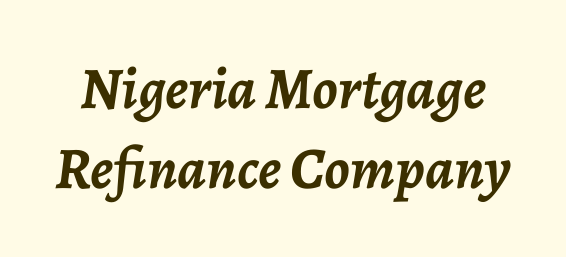
The image shows 59 px semibold type, italic (leaning right); set normal line spacing (1.35x), normal letter spacing, not underlined; low stroke contrast and a medium x-height.
